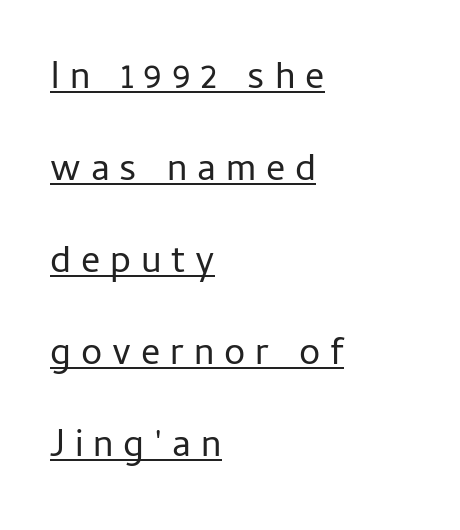
Horizontally, the lines are justified to the leading edge only. Looks like regular typesetting: each glyph gets only the width it needs. Leading: increased. The strokes are not fattened; the text isn't bold. Glance below the letters and you will spot a drawn line.
